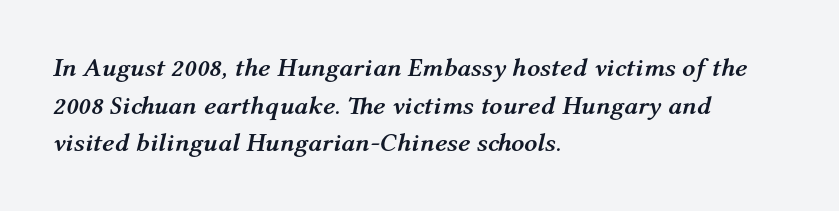
The image shows 26 px bold type, italic (leaning right); set left-aligned, normal line spacing (1.45x), normal letter spacing, not underlined.
